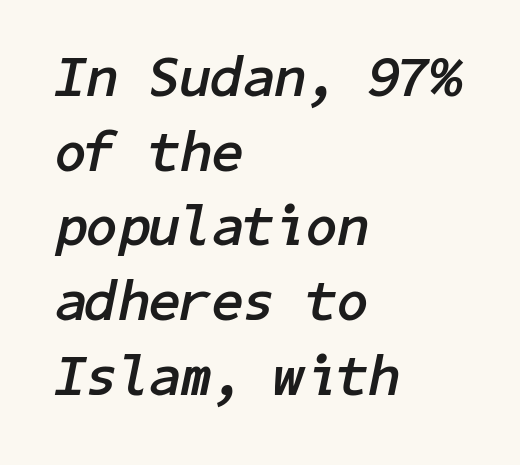
When letters slant like this, we call the style italic. Caption: multi-line text, flush left, ragged right. Compared with typical paragraphs, the rows here are spaced about the same. The space directly below the letters is spotless. You could call the tracking neutral — neither tight nor loose.
